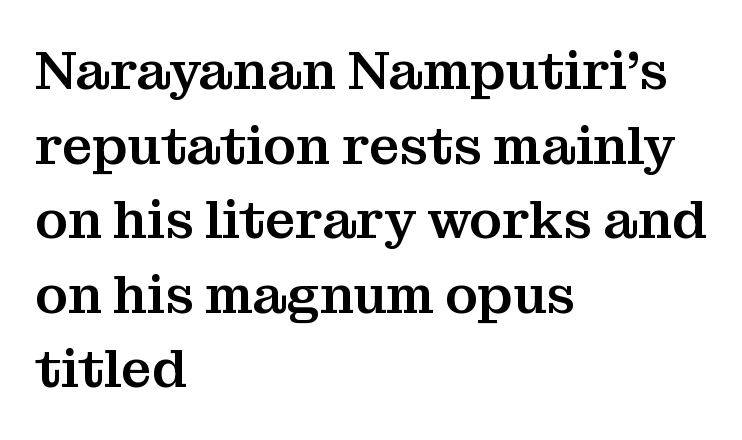
The lettering holds an erect, upright posture throughout. The font family rendered here belongs to the serif group. All the whitespace from short lines collects on the right. The leading is moderate, giving the passage an even texture. Decoration check: the copy has no underline.
